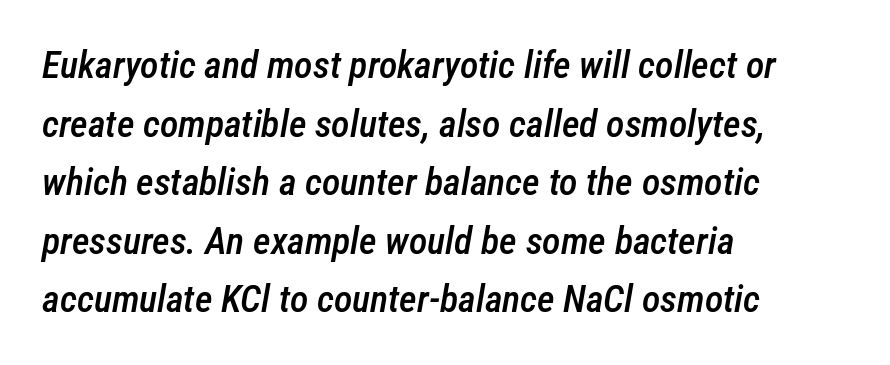
Q: Is the text bold? A: Semi-bold.
Q: Is the text italic (slanted)? A: Yes, it leans right by about 12 degrees.
Q: Is the text underlined? A: No.
Q: How is the paragraph aligned? A: Left-aligned.
Q: Is the spacing between letters normal or unusually wide? A: Normal.
Q: Is the spacing between lines tight, normal or loose? A: Normal.
Q: Width (condensed, normal, or wide)? A: Condensed.
Q: Stroke contrast? A: Low.
Q: x-height? A: Medium.
Q: Monospaced? A: No.
